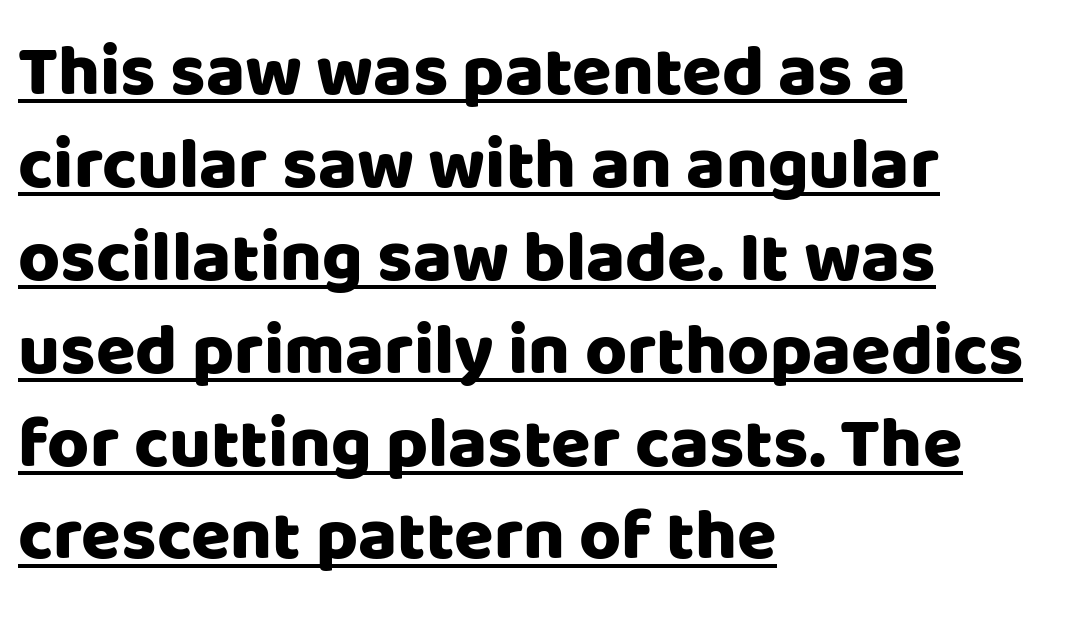
Q: Is the text italic (slanted)? A: No, it is upright.
Q: Is the typeface a serif or a sans-serif typeface? A: Sans-serif.
Q: Is the text underlined? A: Yes.
Q: How is the paragraph aligned? A: Left-aligned.
Q: Is the spacing between letters normal or unusually wide? A: Normal.
Q: Is the spacing between lines tight, normal or loose? A: Normal.
Q: Width (condensed, normal, or wide)? A: Normal.
Q: Stroke contrast? A: Low.
Q: x-height? A: Large.
Q: Monospaced? A: No.
